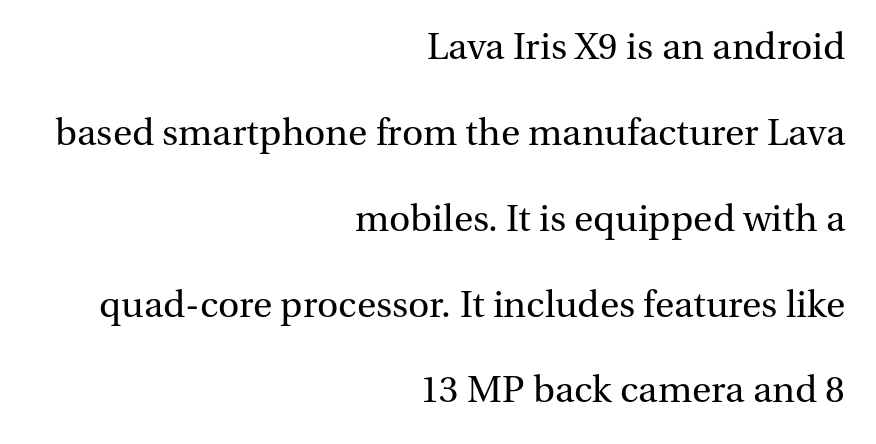
Quick note: not italic, upright. Honestly, the letter spacing is just normal — you wouldn't notice it. Check under the words: just untouched page. A typesetter would call this proportional, since set widths differ per character.
